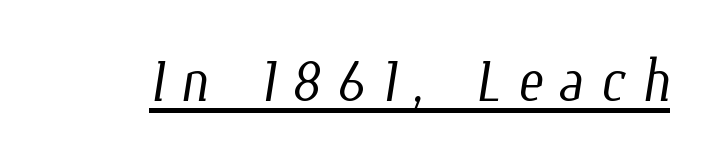
Q: Is the text bold? A: No.
Q: Is the text underlined? A: Yes.
Q: Is the spacing between letters normal or unusually wide? A: Unusually wide.
Q: Width (condensed, normal, or wide)? A: Condensed.
Q: Stroke contrast? A: Low.
Q: x-height? A: Medium.
Q: Monospaced? A: No.
